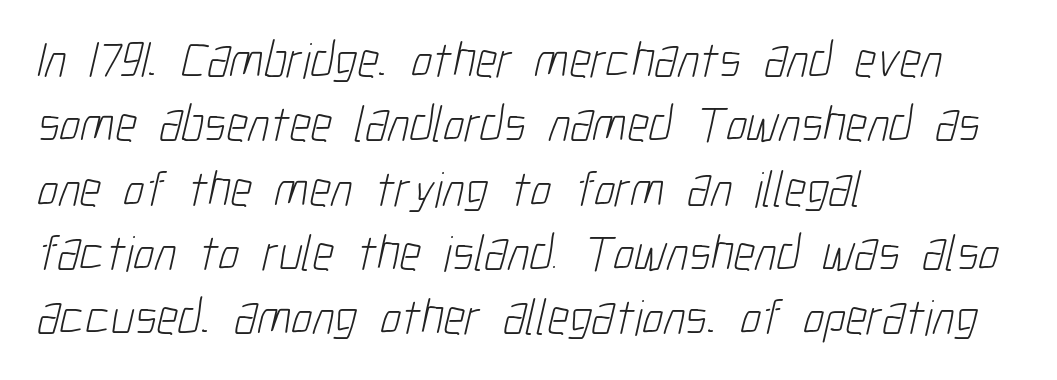
Q: Is the text bold? A: No.
Q: Is the typeface a serif or a sans-serif typeface? A: Sans-serif.
Q: Is the text underlined? A: No.
Q: How is the paragraph aligned? A: Left-aligned.
Q: Is the spacing between letters normal or unusually wide? A: Normal.
Q: Is the spacing between lines tight, normal or loose? A: Normal.
Q: Width (condensed, normal, or wide)? A: Condensed.
Q: Stroke contrast? A: Low.
Q: x-height? A: Medium.
Q: Monospaced? A: No.
